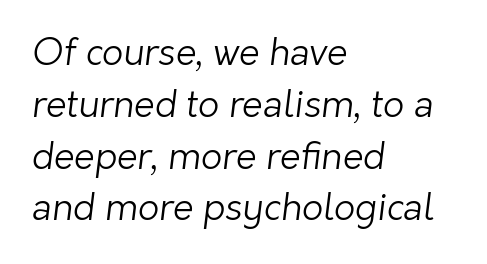
{"serif": "no", "bold": "no", "weight": "light", "width": "normal", "stroke_contrast": "low", "x_height": "medium", "monospaced": "no", "underline": "no", "align": "left", "line_spacing": "normal", "line_spacing_ratio": 1.4, "letter_spacing": "normal", "letter_spacing_em": 0.0, "glyph_px": 37}
